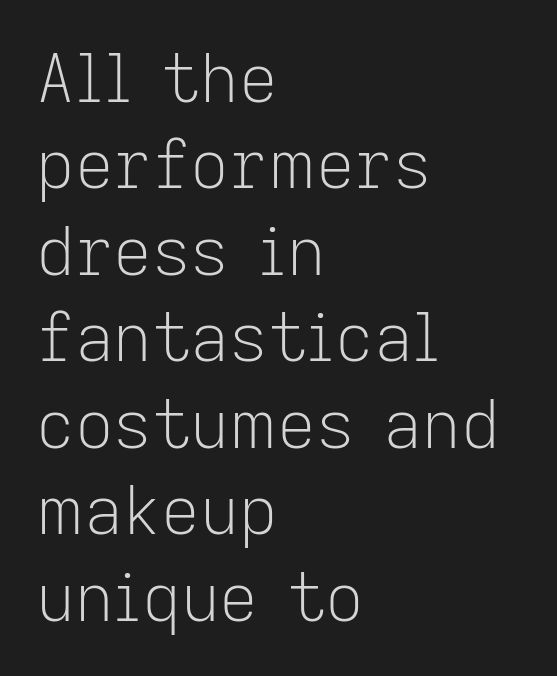
Q: Is the text bold? A: No.
Q: Is the text italic (slanted)? A: No, it is upright.
Q: Is the typeface a serif or a sans-serif typeface? A: Sans-serif.
Q: Is the text underlined? A: No.
Q: How is the paragraph aligned? A: Left-aligned.
Q: Is the spacing between letters normal or unusually wide? A: Normal.
Q: Is the spacing between lines tight, normal or loose? A: Normal.
Q: Width (condensed, normal, or wide)? A: Normal.
Q: Stroke contrast? A: Low.
Q: x-height? A: Medium.
Q: Monospaced? A: No.
